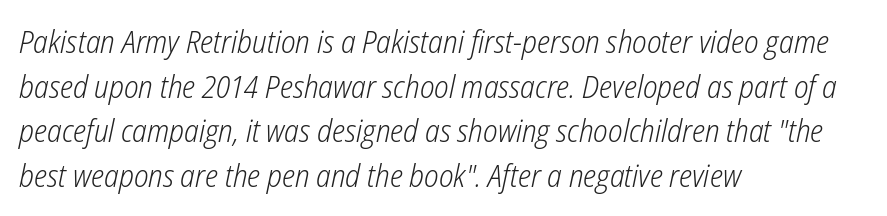
The image shows 31 px light, condensed type, italic (leaning right); set left-aligned, normal line spacing (1.44x), normal letter spacing, not underlined; low stroke contrast and a medium x-height.
